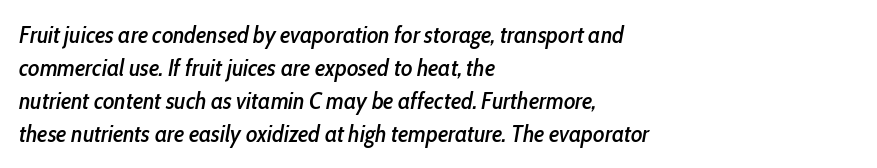
Default kerning and tracking; the words read as compact shapes. When letters slant like this, we call the style italic. Regarding leading, the lines here are spaced in the standard way. Bare-footed words on every line. Horizontally, the lines are justified to the leading edge only.
